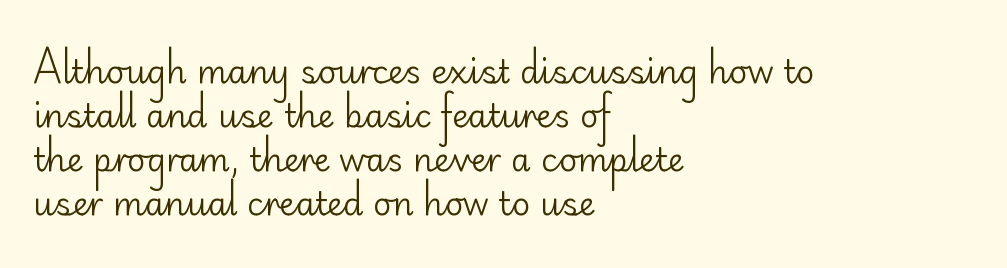
Compared with typical paragraphs, the rows here are spaced about the same. Honestly, the letter spacing is just normal — you wouldn't notice it. Each letter's strokes conclude bluntly, with no projecting serifs. The strip under each line holds only bare page. Horizontal alignment here is leftward, the default for most running prose.
